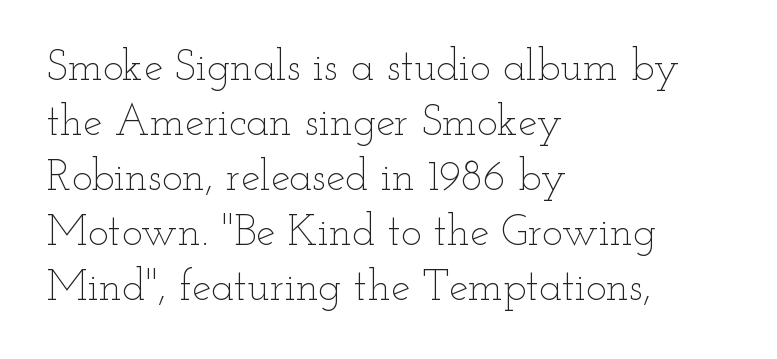
The image shows 43 px thin, wide type, upright; set left-aligned, normal line spacing (1.28x), normal letter spacing, not underlined; low stroke contrast and a small x-height.
